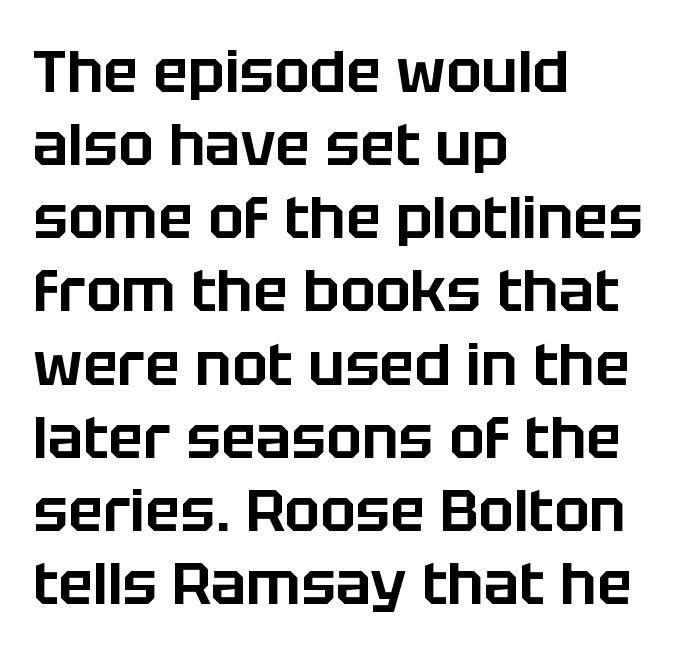
{"serif": "no", "italic": "no", "width": "normal", "stroke_contrast": "low", "x_height": "large", "monospaced": "no", "underline": "no", "align": "left", "line_spacing_ratio": 1.24, "letter_spacing": "normal", "letter_spacing_em": 0.0, "glyph_px": 59}
